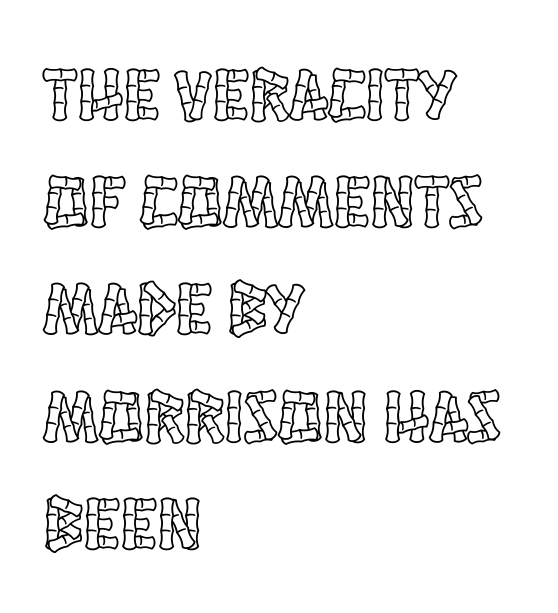
The words here are not underlined. Standard letterfit; no display-style spreading of the glyphs. The text block is weighted toward the left margin, trailing off unevenly rightward. Reading down the column, the eye jumps a familiar distance to each next line. The specimen reads as upright at a glance.
